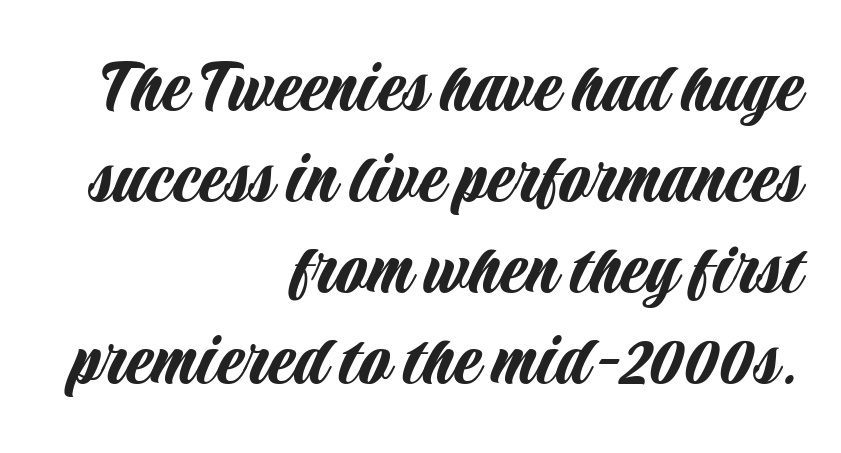
Q: Is the text italic (slanted)? A: Yes.
Q: Is the typeface a serif or a sans-serif typeface? A: Sans-serif.
Q: Is the text underlined? A: No.
Q: How is the paragraph aligned? A: Right-aligned.
Q: Is the spacing between letters normal or unusually wide? A: Normal.
Q: Is the spacing between lines tight, normal or loose? A: Tight.
Q: Width (condensed, normal, or wide)? A: Condensed.
Q: Stroke contrast? A: Low.
Q: x-height? A: Large.
Q: Monospaced? A: No.
